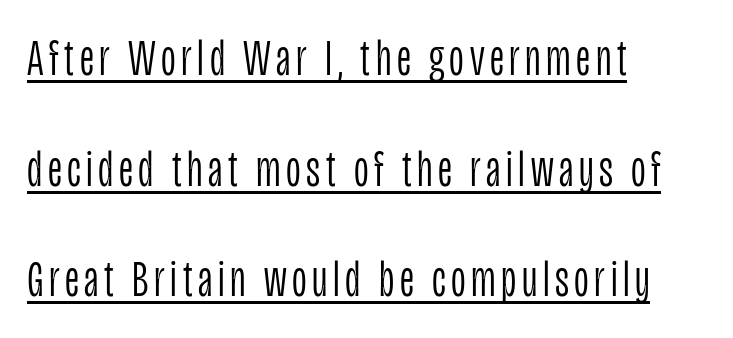
Typographically, this falls in the sans-serif category. Horizontal alignment here is leftward, the default for most running prose. One glance says open: line gaps are wider than usual. Think standard paragraph weight, or any step lighter than that. Underlined type. This sample has the flowing, uneven cadence of proportional lettering.
